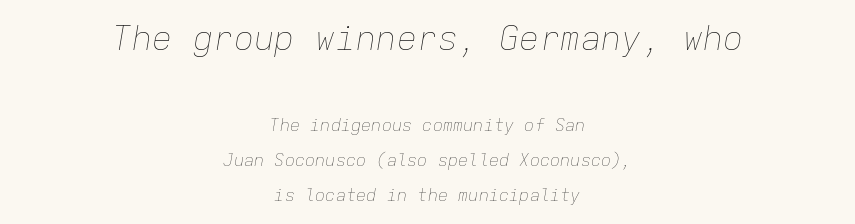
The image shows 34 px thin type, italic (leaning right), monospaced; set centered, loose line spacing (2.06x), normal letter spacing, not underlined; the first (top) block is 2.0x larger; low stroke contrast and a medium x-height.
